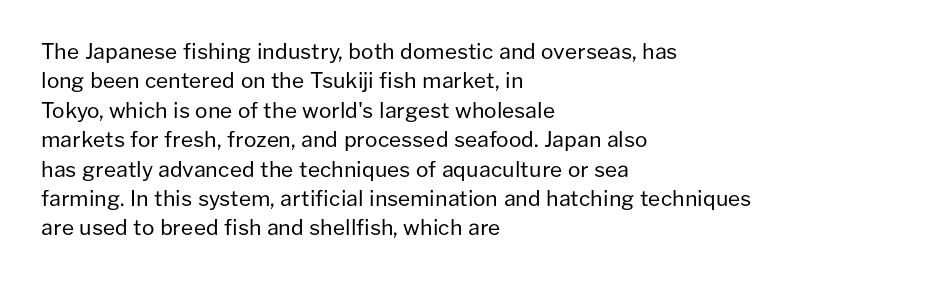
The image shows 21 px text type, upright; set left-aligned, normal line spacing (1.4x), normal letter spacing, not underlined.
